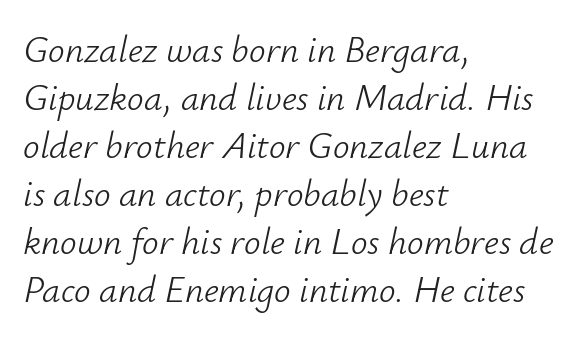
{"italic": "yes", "lean": "right", "slant_degrees": 12, "bold": "no", "weight": "light", "width": "normal", "stroke_contrast": "low", "x_height": "small", "monospaced": "no", "underline": "no", "align": "left", "line_spacing": "normal", "line_spacing_ratio": 1.3, "letter_spacing": "normal", "letter_spacing_em": 0.0, "glyph_px": 37}
